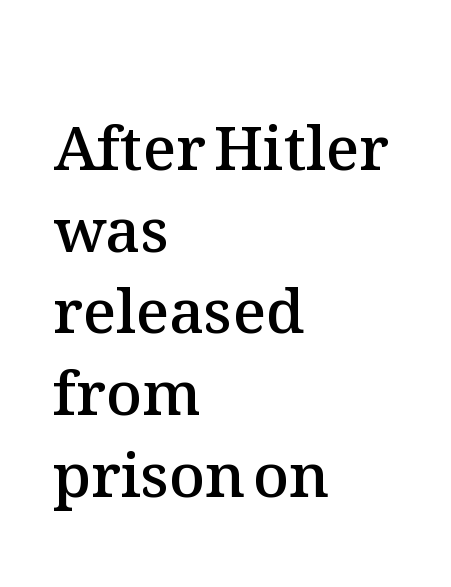
{"italic": "no", "bold": "semi", "weight": "semibold", "width": "normal", "stroke_contrast": "medium", "x_height": "medium", "monospaced": "no", "underline": "no", "align": "left", "line_spacing": "normal", "line_spacing_ratio": 1.34, "letter_spacing": "normal", "letter_spacing_em": 0.0, "glyph_px": 61}
